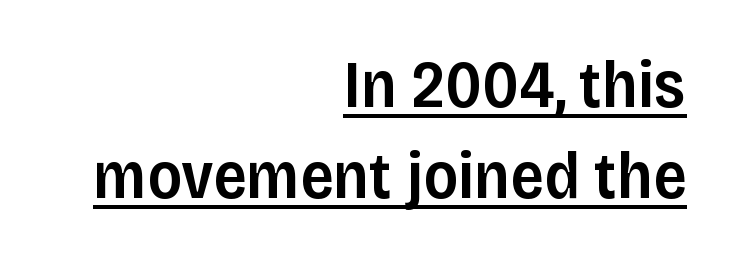
Baseline-to-baseline distance is the conventional proportion of letter height. Character widths vary here, with narrow letters taking less room than wide ones. Is the letter spacing exaggerated? No — it looks like the ordinary default. How heavy is the stroke? Medium-heavy — a semibold, shy of bold.
